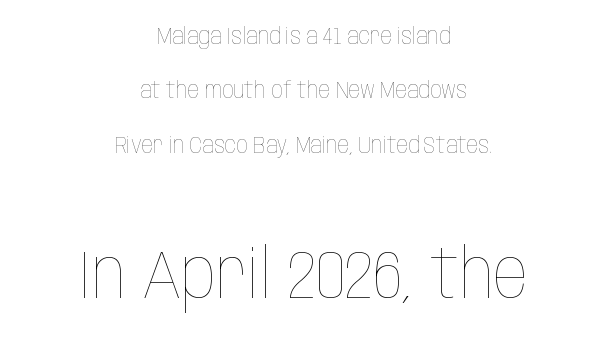
{"italic": "no", "bold": "no", "weight": "thin", "width": "condensed", "stroke_contrast": "low", "x_height": "large", "monospaced": "no", "underline": "no", "align": "center", "line_spacing": "loose", "line_spacing_ratio": 2.36, "letter_spacing": "normal", "letter_spacing_em": 0.0, "larger_block": "second", "size_ratio": 3.0, "glyph_px": 69}
